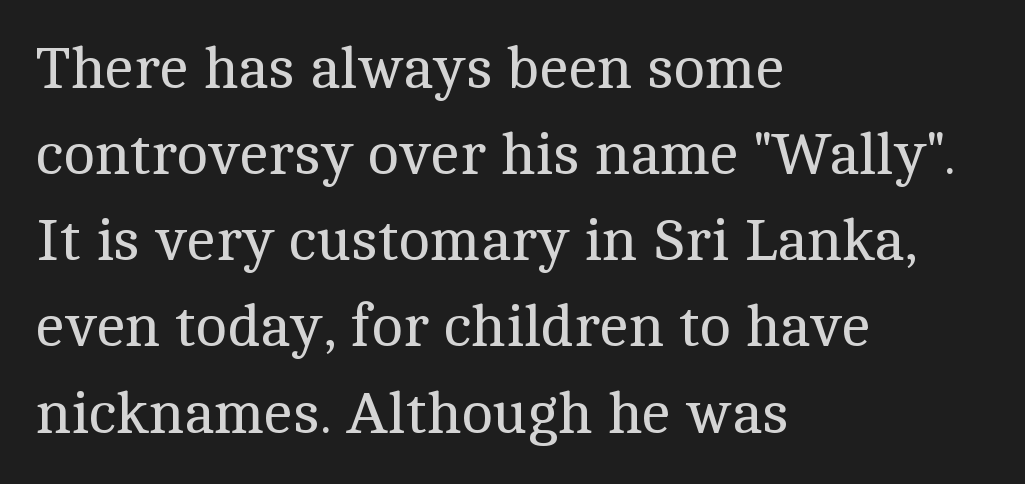
Q: Is the text bold? A: No.
Q: Is the text italic (slanted)? A: No, it is upright.
Q: Is the typeface a serif or a sans-serif typeface? A: Serif.
Q: Is the text underlined? A: No.
Q: How is the paragraph aligned? A: Left-aligned.
Q: Is the spacing between letters normal or unusually wide? A: Normal.
Q: Is the spacing between lines tight, normal or loose? A: Normal.
Q: Width (condensed, normal, or wide)? A: Normal.
Q: x-height? A: Medium.
Q: Monospaced? A: No.
